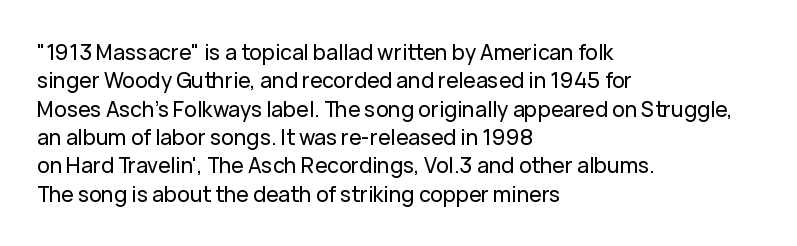
{"italic": "no", "underline": "no", "align": "left", "line_spacing": "normal", "line_spacing_ratio": 1.35, "letter_spacing": "normal", "letter_spacing_em": 0.0, "glyph_px": 21}
